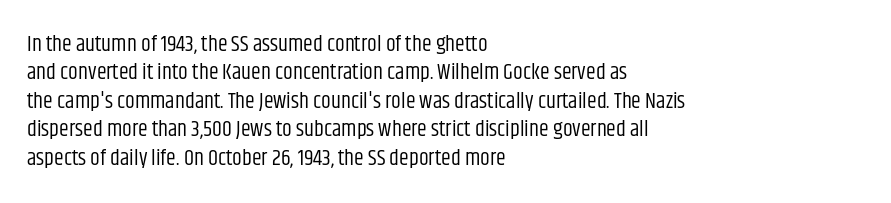
{"italic": "no", "bold": "no", "underline": "no", "align": "left", "line_spacing": "normal", "line_spacing_ratio": 1.29, "letter_spacing": "normal", "letter_spacing_em": 0.0, "glyph_px": 22}
